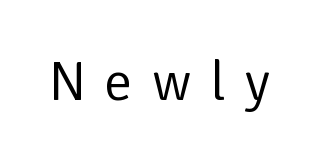
The image shows 56 px regular-weight sans-serif type, upright; set unusually wide letter spacing (+0.34 em), not underlined; low stroke contrast and a medium x-height.
